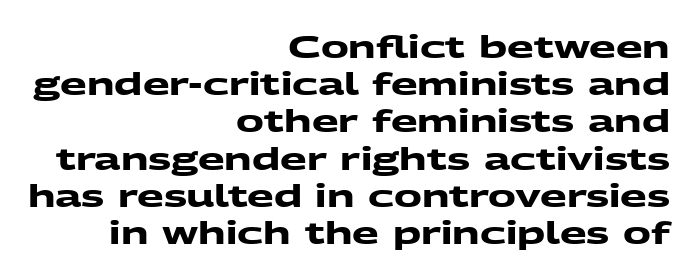
Q: Is the text bold? A: Yes.
Q: Is the typeface a serif or a sans-serif typeface? A: Sans-serif.
Q: Is the text underlined? A: No.
Q: How is the paragraph aligned? A: Right-aligned.
Q: Is the spacing between letters normal or unusually wide? A: Normal.
Q: Width (condensed, normal, or wide)? A: Wide.
Q: Stroke contrast? A: Medium.
Q: x-height? A: Medium.
Q: Monospaced? A: No.
